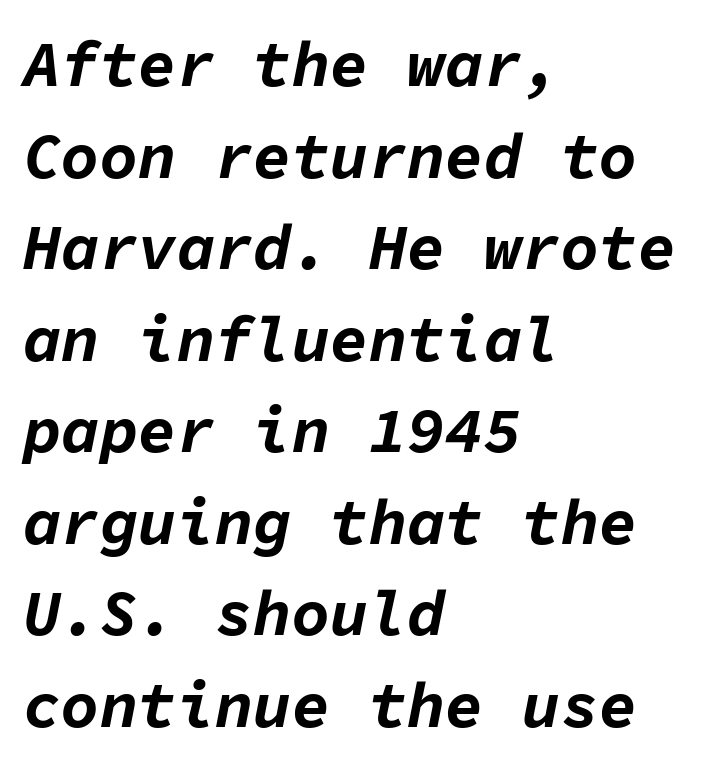
Q: Is the text bold? A: Yes.
Q: Is the text italic (slanted)? A: Yes, it leans right by about 11 degrees.
Q: Is the text underlined? A: No.
Q: How is the paragraph aligned? A: Left-aligned.
Q: Is the spacing between letters normal or unusually wide? A: Normal.
Q: Is the spacing between lines tight, normal or loose? A: Normal.
Q: Width (condensed, normal, or wide)? A: Normal.
Q: Stroke contrast? A: Low.
Q: x-height? A: Medium.
Q: Monospaced? A: Yes.
